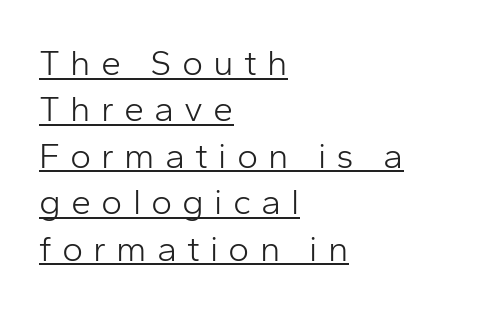
If you drew a ruler down the left edge, every line would touch it. The rendering uses a moderate line-height, typical for paragraphs. The face used here appears with an underline applied. Posture: upright roman. The passage shown is not bold in any degree. The characters display no serif detailing; their extremities are plain.
